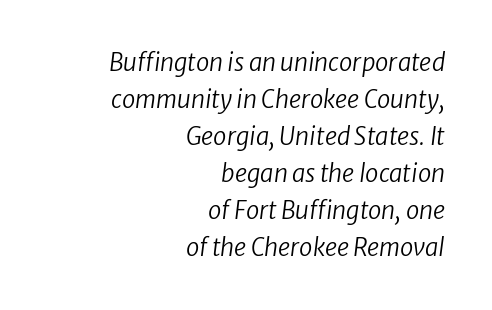
{"italic": "yes", "lean": "right", "slant_degrees": 8, "bold": "no", "underline": "no", "align": "right", "line_spacing": "normal", "line_spacing_ratio": 1.54, "letter_spacing": "normal", "letter_spacing_em": 0.0, "glyph_px": 24}
